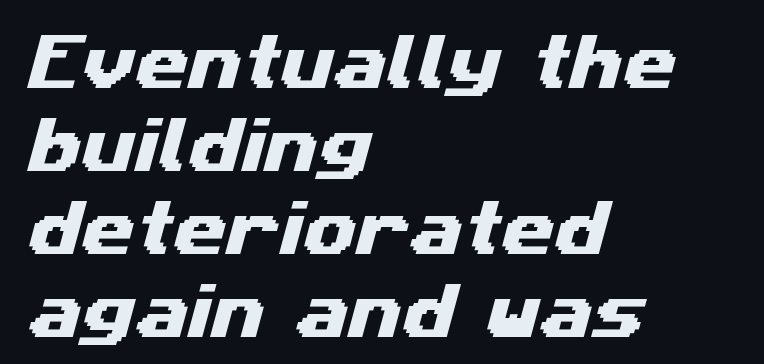
Q: Is the typeface a serif or a sans-serif typeface? A: Sans-serif.
Q: Is the text underlined? A: No.
Q: How is the paragraph aligned? A: Left-aligned.
Q: Is the spacing between letters normal or unusually wide? A: Normal.
Q: Is the spacing between lines tight, normal or loose? A: Normal.
Q: Width (condensed, normal, or wide)? A: Wide.
Q: Stroke contrast? A: Medium.
Q: x-height? A: Medium.
Q: Monospaced? A: No.
